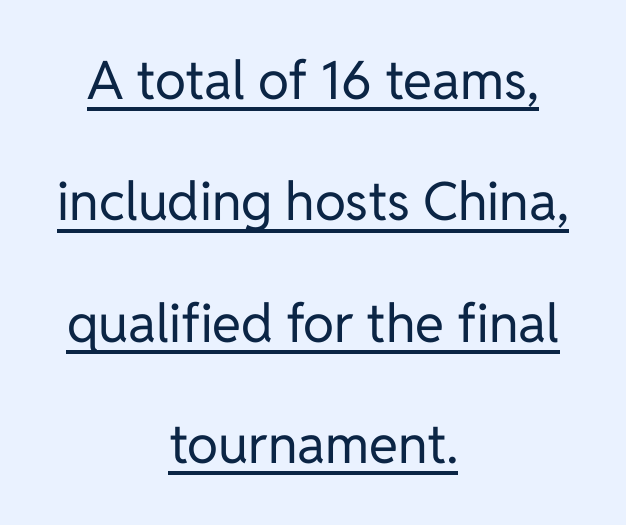
{"serif": "no", "italic": "no", "bold": "no", "weight": "regular", "width": "normal", "stroke_contrast": "low", "x_height": "medium", "monospaced": "no", "underline": "yes", "align": "center", "line_spacing": "loose", "line_spacing_ratio": 2.29, "letter_spacing": "normal", "letter_spacing_em": 0.0, "glyph_px": 53}
